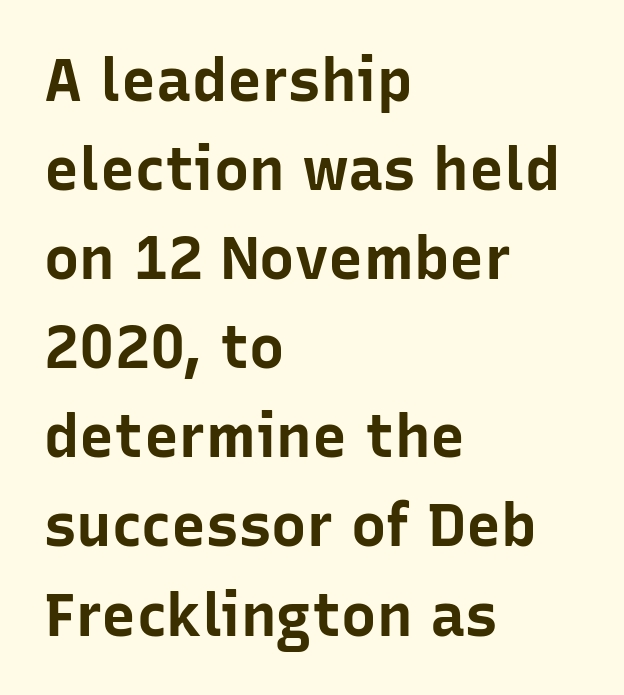
The image shows 59 px bold sans-serif type, upright; set left-aligned, normal line spacing (1.51x), normal letter spacing, not underlined; low stroke contrast and a medium x-height.
